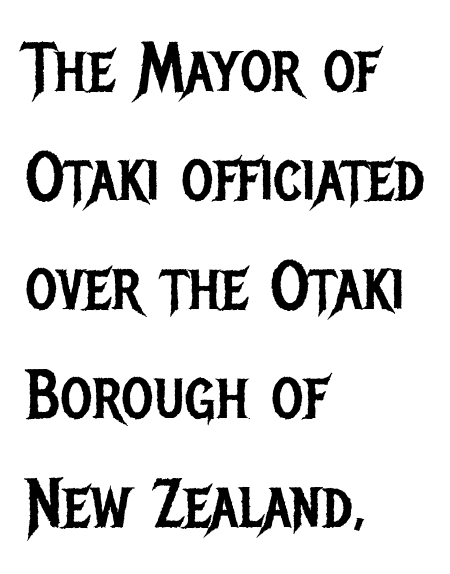
{"serif": "no", "italic": "no", "bold": "no", "weight": "regular", "width": "condensed", "stroke_contrast": "low", "x_height": "large", "monospaced": "no", "underline": "no", "align": "left", "line_spacing": "normal", "line_spacing_ratio": 1.58, "letter_spacing": "normal", "letter_spacing_em": 0.0, "glyph_px": 69}
